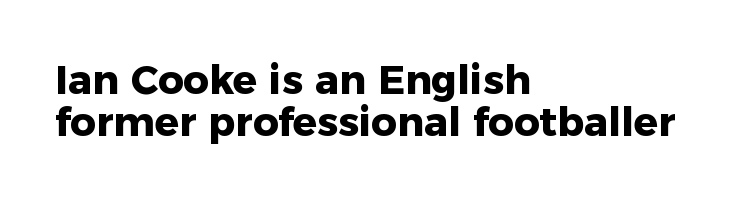
The image shows 40 px heavy sans-serif type, upright; set left-aligned, tight line spacing (1.06x), normal letter spacing, not underlined; low stroke contrast and a medium x-height.
